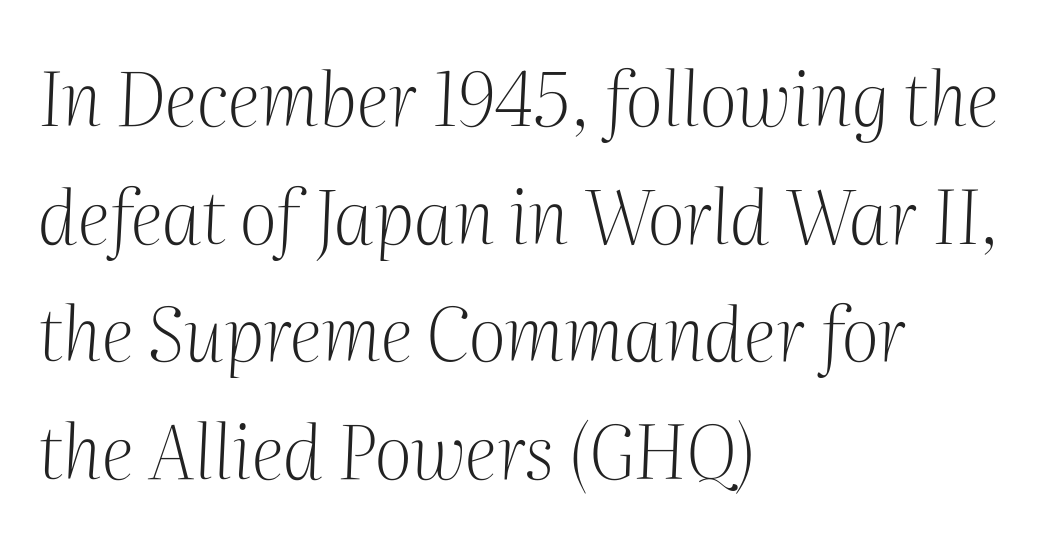
Q: Is the text bold? A: No.
Q: Is the text italic (slanted)? A: Yes, it leans right by about 2 degrees.
Q: Is the typeface a serif or a sans-serif typeface? A: Serif.
Q: Is the text underlined? A: No.
Q: How is the paragraph aligned? A: Left-aligned.
Q: Is the spacing between letters normal or unusually wide? A: Normal.
Q: Is the spacing between lines tight, normal or loose? A: Normal.
Q: Width (condensed, normal, or wide)? A: Normal.
Q: Stroke contrast? A: Medium.
Q: x-height? A: Medium.
Q: Monospaced? A: No.
